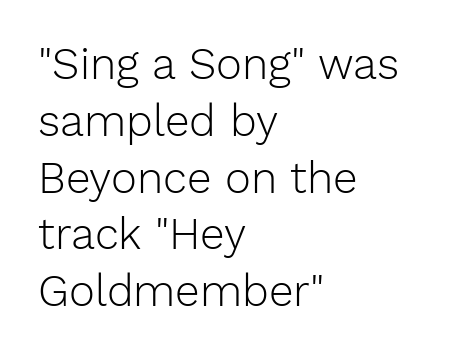
This is not heavy type; no bold has been used. The rendering shows plain stroke endings on the letterforms — a sans-serif design. Notice how descenders clear the ascenders below comfortably — that's standard leading. You could not count columns in this text — the font is proportionally spaced.
